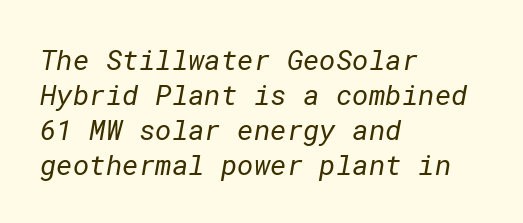
Q: Is the text bold? A: No.
Q: Is the typeface a serif or a sans-serif typeface? A: Sans-serif.
Q: Is the text underlined? A: No.
Q: How is the paragraph aligned? A: Left-aligned.
Q: Is the spacing between letters normal or unusually wide? A: Normal.
Q: Is the spacing between lines tight, normal or loose? A: Normal.
Q: Width (condensed, normal, or wide)? A: Normal.
Q: Stroke contrast? A: Low.
Q: x-height? A: Medium.
